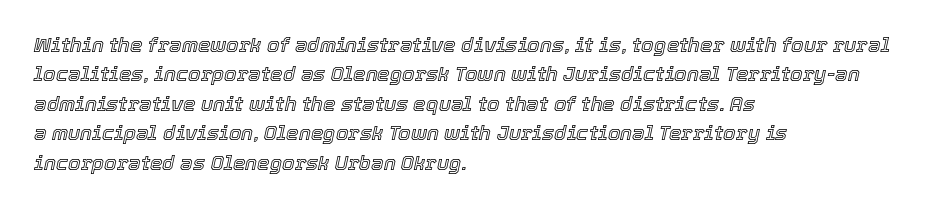
This sample keeps an unexceptional amount of space between lines. Horizontally, the lines are justified to the leading edge only. The passage shown leans; its letterforms are oblique. Descenders are the only things crossing below the line. This rendering leaves character spacing at its baseline value.
